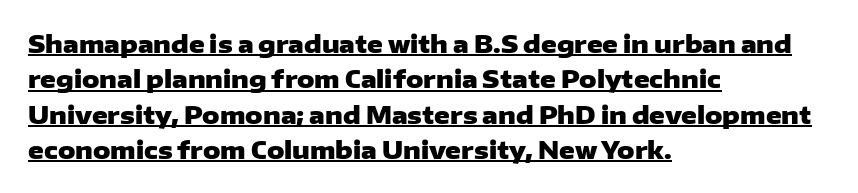
Q: Is the text bold? A: Yes.
Q: Is the text italic (slanted)? A: No, it is upright.
Q: Is the text underlined? A: Yes.
Q: How is the paragraph aligned? A: Left-aligned.
Q: Is the spacing between letters normal or unusually wide? A: Normal.
Q: Is the spacing between lines tight, normal or loose? A: Normal.
